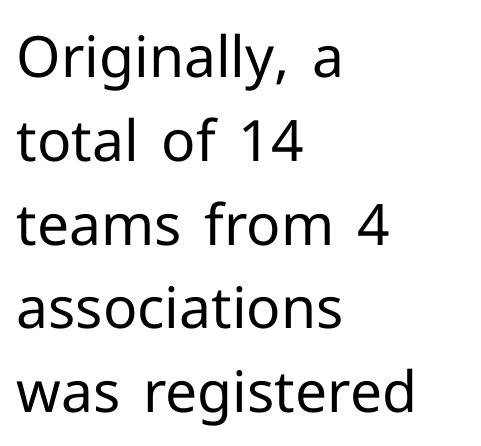
Q: Is the text bold? A: No.
Q: Is the text italic (slanted)? A: No, it is upright.
Q: Is the typeface a serif or a sans-serif typeface? A: Sans-serif.
Q: Is the text underlined? A: No.
Q: How is the paragraph aligned? A: Left-aligned.
Q: Is the spacing between letters normal or unusually wide? A: Normal.
Q: Is the spacing between lines tight, normal or loose? A: Normal.
Q: Width (condensed, normal, or wide)? A: Normal.
Q: Stroke contrast? A: Low.
Q: x-height? A: Medium.
Q: Monospaced? A: No.
